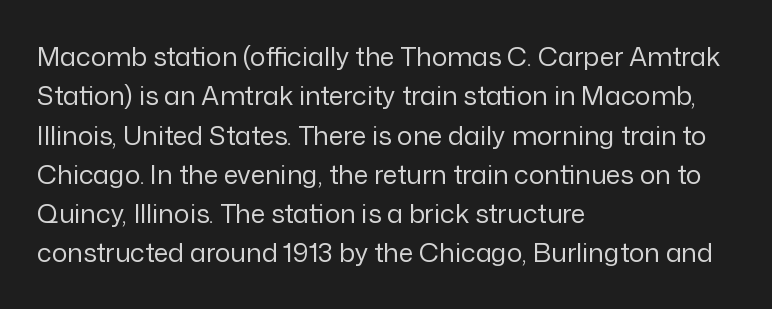
{"italic": "no", "bold": "no", "underline": "no", "align": "left", "line_spacing": "normal", "line_spacing_ratio": 1.51, "letter_spacing": "normal", "letter_spacing_em": 0.0, "glyph_px": 26}
